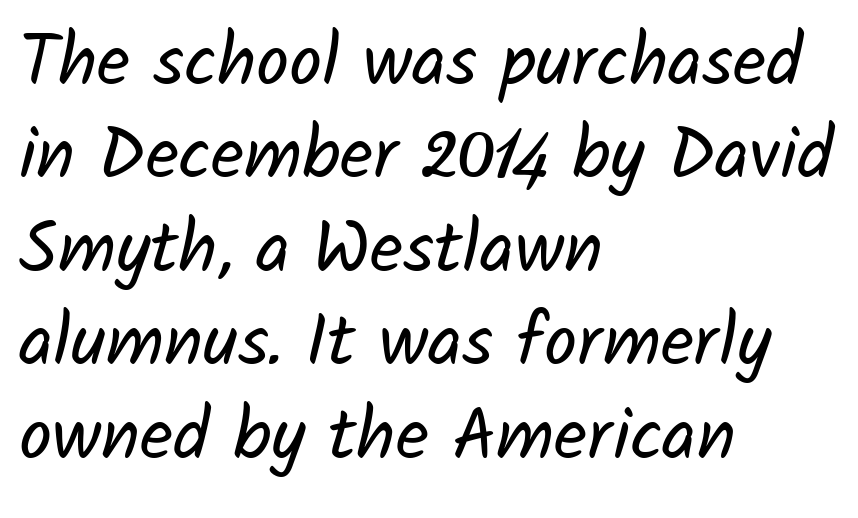
{"serif": "no", "bold": "no", "weight": "regular", "width": "normal", "stroke_contrast": "low", "x_height": "medium", "monospaced": "no", "underline": "no", "align": "left", "line_spacing": "normal", "line_spacing_ratio": 1.28, "letter_spacing": "normal", "letter_spacing_em": 0.0, "glyph_px": 73}
